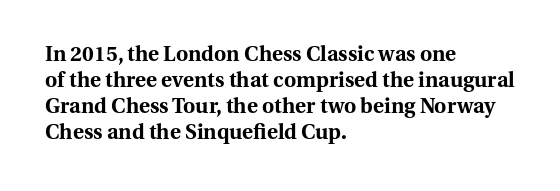
Q: Is the text bold? A: Yes.
Q: Is the text italic (slanted)? A: No, it is upright.
Q: Is the text underlined? A: No.
Q: How is the paragraph aligned? A: Left-aligned.
Q: Is the spacing between letters normal or unusually wide? A: Normal.
